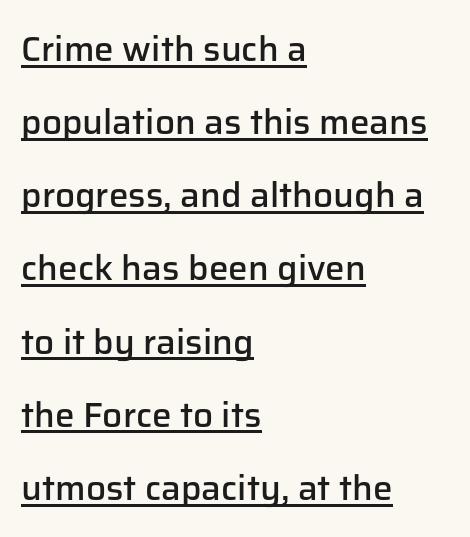
Q: Is the text bold? A: Semi-bold.
Q: Is the text italic (slanted)? A: No, it is upright.
Q: Is the typeface a serif or a sans-serif typeface? A: Sans-serif.
Q: Is the text underlined? A: Yes.
Q: How is the paragraph aligned? A: Left-aligned.
Q: Is the spacing between letters normal or unusually wide? A: Normal.
Q: Is the spacing between lines tight, normal or loose? A: Loose.
Q: Width (condensed, normal, or wide)? A: Normal.
Q: Stroke contrast? A: Low.
Q: x-height? A: Medium.
Q: Monospaced? A: No.
